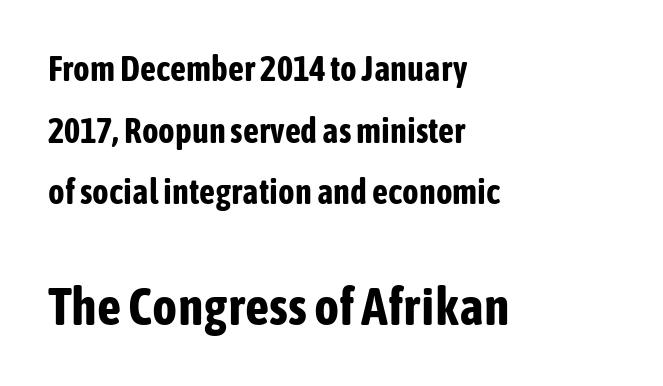
{"serif": "no", "italic": "no", "bold": "yes", "weight": "bold", "width": "condensed", "stroke_contrast": "low", "x_height": "medium", "monospaced": "no", "underline": "no", "align": "left", "line_spacing_ratio": 1.76, "letter_spacing": "normal", "letter_spacing_em": 0.0, "larger_block": "second", "size_ratio": 1.51, "glyph_px": 53}
